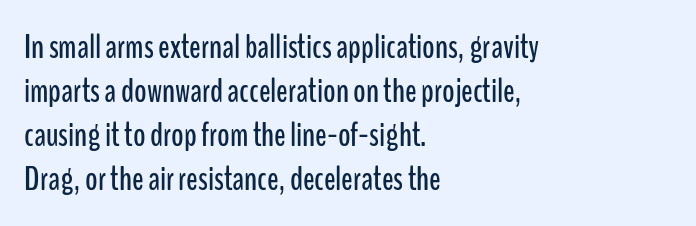
{"serif": "no", "italic": "no", "width": "condensed", "stroke_contrast": "low", "x_height": "medium", "monospaced": "no", "underline": "no", "align": "left", "line_spacing": "normal", "line_spacing_ratio": 1.29, "letter_spacing": "normal", "letter_spacing_em": 0.0, "glyph_px": 34}
